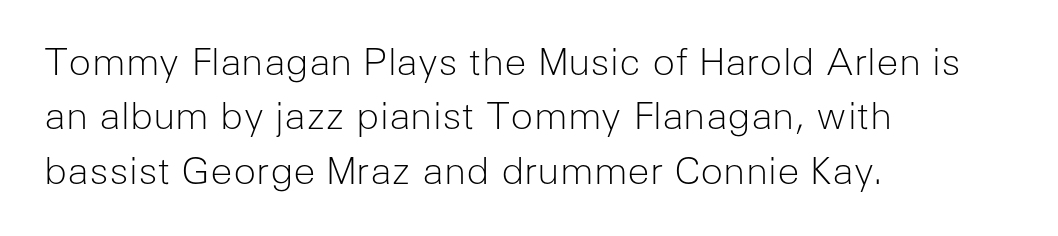
{"serif": "no", "italic": "no", "bold": "no", "weight": "light", "width": "normal", "stroke_contrast": "low", "x_height": "medium", "monospaced": "no", "underline": "no", "align": "left", "line_spacing": "normal", "line_spacing_ratio": 1.43, "letter_spacing": "normal", "letter_spacing_em": 0.0, "glyph_px": 38}
